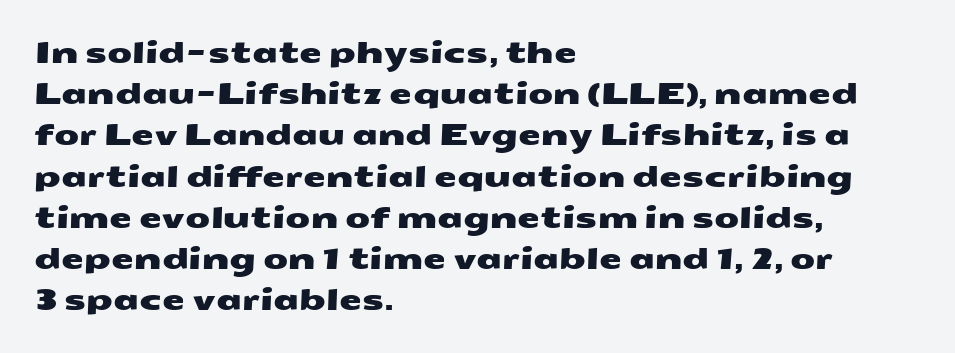
Q: Is the typeface a serif or a sans-serif typeface? A: Sans-serif.
Q: Is the text underlined? A: No.
Q: How is the paragraph aligned? A: Left-aligned.
Q: Is the spacing between letters normal or unusually wide? A: Normal.
Q: Is the spacing between lines tight, normal or loose? A: Normal.
Q: Width (condensed, normal, or wide)? A: Wide.
Q: Stroke contrast? A: Medium.
Q: x-height? A: Medium.
Q: Monospaced? A: No.
